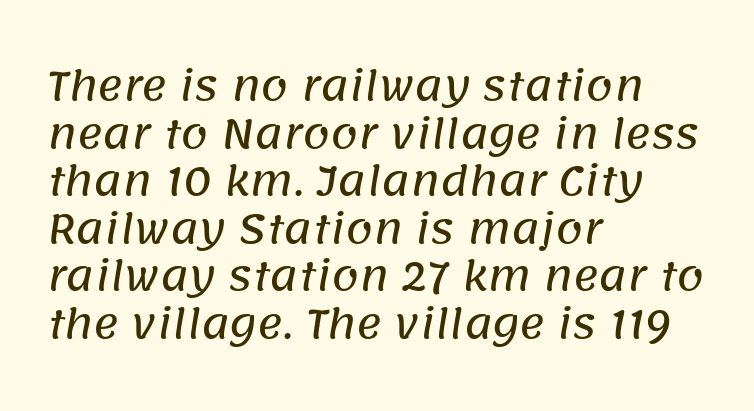
Q: Is the typeface a serif or a sans-serif typeface? A: Sans-serif.
Q: Is the text underlined? A: No.
Q: How is the paragraph aligned? A: Left-aligned.
Q: Is the spacing between letters normal or unusually wide? A: Normal.
Q: Width (condensed, normal, or wide)? A: Normal.
Q: Stroke contrast? A: Low.
Q: x-height? A: Large.
Q: Monospaced? A: No.
